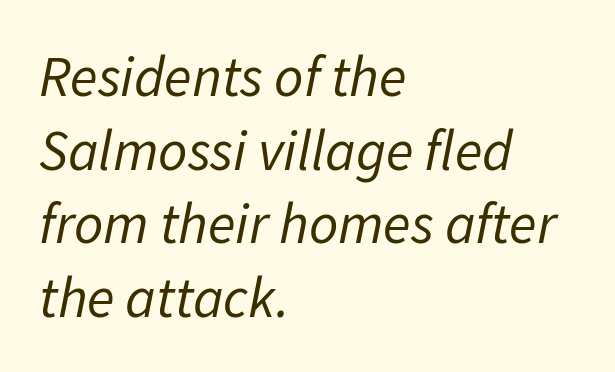
The image shows 57 px regular-weight type, italic (leaning right); set left-aligned, normal line spacing (1.29x), normal letter spacing, not underlined; low stroke contrast and a medium x-height.
